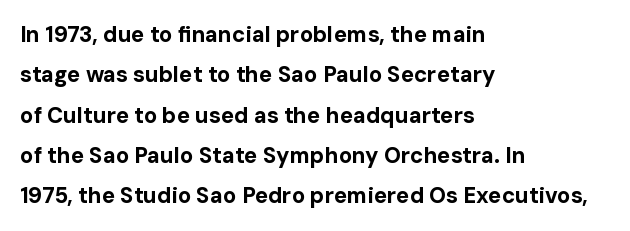
The font's upright variant was chosen for this text. All the whitespace from short lines collects on the right. Anything drawn beneath the words? Only blank space. Standard letterfit; no display-style spreading of the glyphs.
